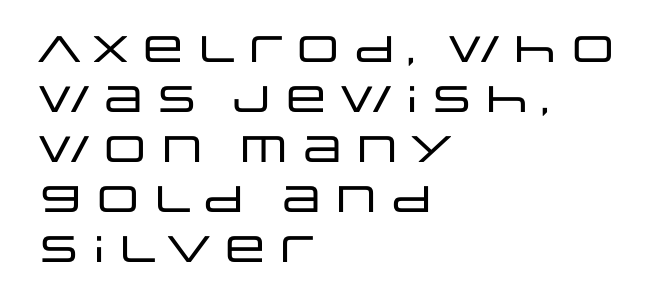
Designer's note — italics off, roman on. The rendering anchors every line to the left-hand side. Descenders hang freely into open space. Look at the bottom of the vertical strokes: they stop flat, with no serifs. Letter spacing: default. You could not count columns in this text — the font is proportionally spaced.
